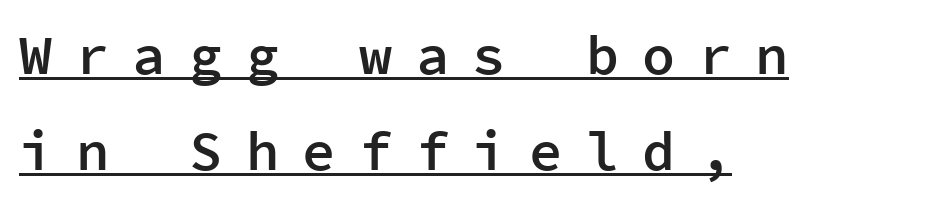
{"serif": "no", "italic": "no", "bold": "semi", "weight": "semibold", "width": "normal", "stroke_contrast": "low", "x_height": "medium", "monospaced": "yes", "underline": "yes", "align": "left", "line_spacing_ratio": 1.74, "letter_spacing": "wide", "letter_spacing_em": 0.43, "glyph_px": 55}
